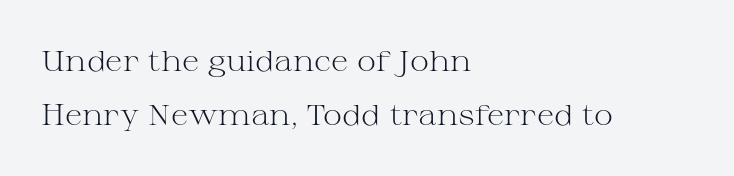
Q: Is the text bold? A: No.
Q: Is the text italic (slanted)? A: No, it is upright.
Q: Is the typeface a serif or a sans-serif typeface? A: Serif.
Q: Is the text underlined? A: No.
Q: How is the paragraph aligned? A: Left-aligned.
Q: Is the spacing between letters normal or unusually wide? A: Normal.
Q: Width (condensed, normal, or wide)? A: Wide.
Q: Stroke contrast? A: Medium.
Q: x-height? A: Medium.
Q: Monospaced? A: No.
